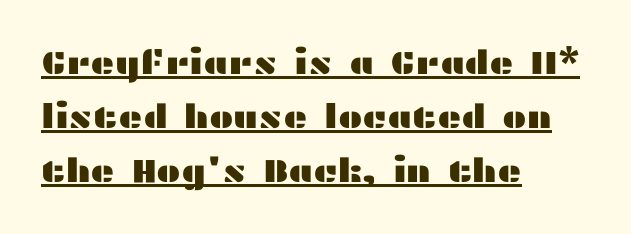
{"serif": "no", "italic": "no", "width": "wide", "stroke_contrast": "medium", "x_height": "medium", "monospaced": "no", "underline": "yes", "align": "left", "line_spacing": "normal", "line_spacing_ratio": 1.64, "letter_spacing": "normal", "letter_spacing_em": 0.0, "glyph_px": 33}
